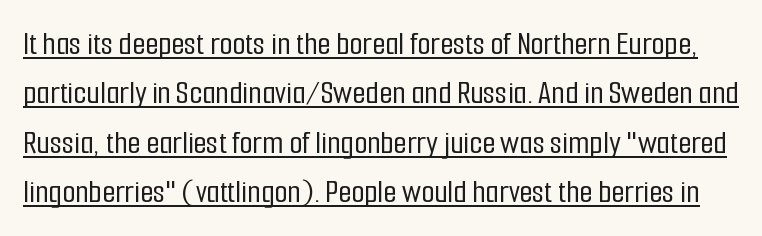
Q: Is the text italic (slanted)? A: No, it is upright.
Q: Is the typeface a serif or a sans-serif typeface? A: Sans-serif.
Q: Is the text underlined? A: Yes.
Q: Is the spacing between letters normal or unusually wide? A: Normal.
Q: Is the spacing between lines tight, normal or loose? A: Normal.
Q: Width (condensed, normal, or wide)? A: Condensed.
Q: Stroke contrast? A: Low.
Q: x-height? A: Medium.
Q: Monospaced? A: No.
